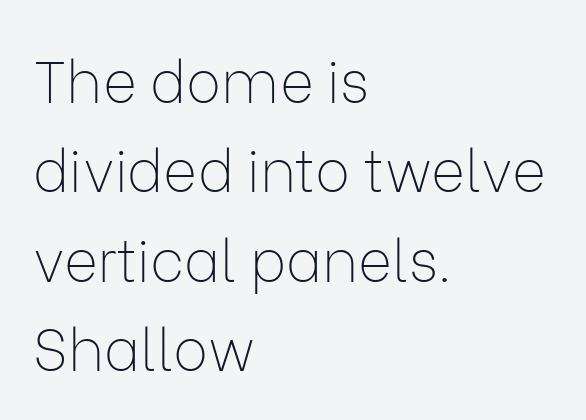
{"serif": "no", "italic": "no", "bold": "no", "weight": "thin", "width": "normal", "stroke_contrast": "low", "x_height": "medium", "monospaced": "no", "underline": "no", "align": "left", "line_spacing": "normal", "line_spacing_ratio": 1.54, "letter_spacing": "normal", "letter_spacing_em": 0.0, "glyph_px": 58}
